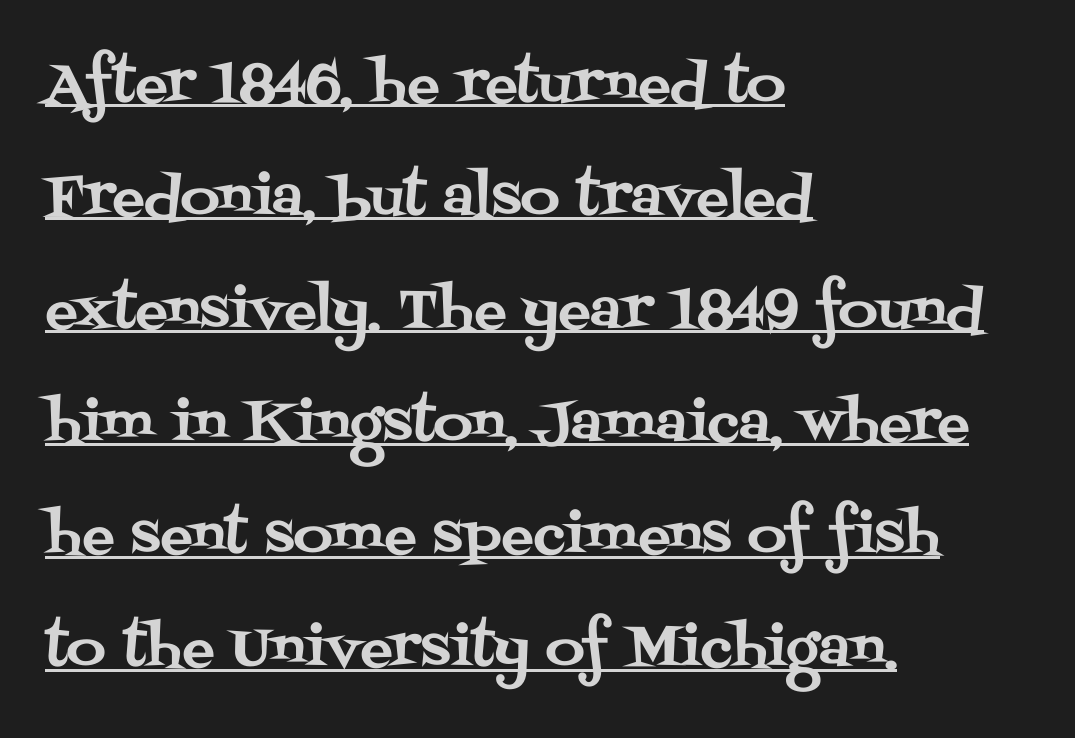
Each letter keeps its own natural width here, so spacing adapts to shape. Quick note: not italic, upright. Reading down the block, your eye returns to a fixed left position each line. Students, observe the line beneath the letters — that is underlining. Old-style or modern, the face here clearly has serifs. The face used here is rendered with its standard letterfit.
